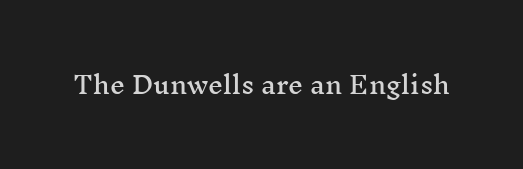
{"italic": "no", "underline": "no", "letter_spacing": "normal", "letter_spacing_em": 0.0, "glyph_px": 24}
